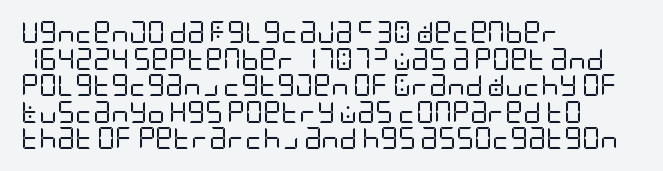
Q: Is the text bold? A: No.
Q: Is the text italic (slanted)? A: No, it is upright.
Q: Is the text underlined? A: No.
Q: How is the paragraph aligned? A: Left-aligned.
Q: Is the spacing between letters normal or unusually wide? A: Normal.
